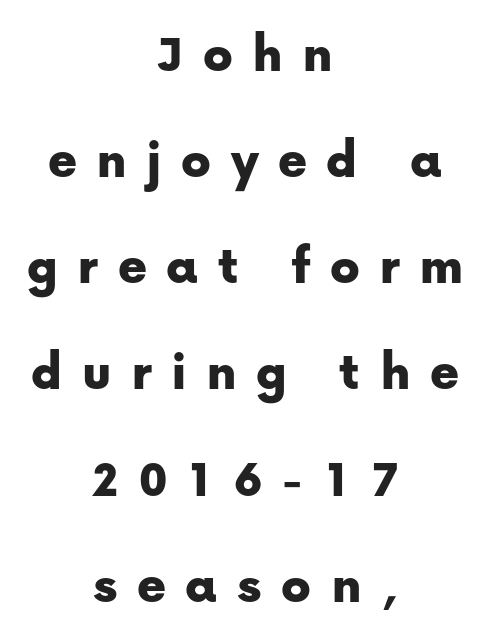
Notice the wide empty band between every row — that's loose leading. Style check: upright. To sum up the face: it is a sans, with no serifs. Every row of glyphs is offset so its center matches the block's center.
